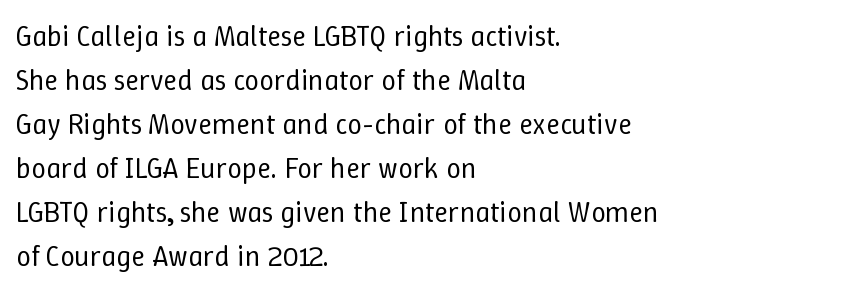
The image shows 29 px regular-weight type, upright; set left-aligned, normal line spacing (1.52x), normal letter spacing, not underlined; low stroke contrast and a medium x-height.
